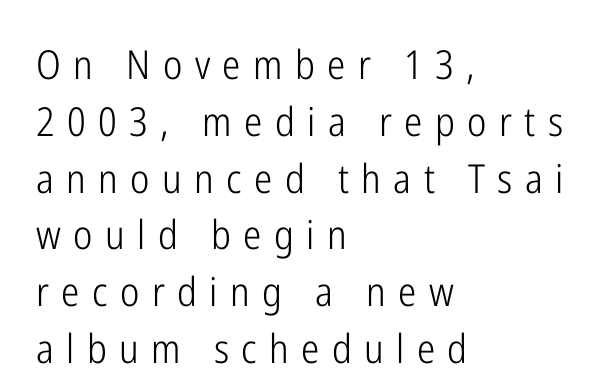
{"serif": "no", "italic": "no", "bold": "no", "weight": "light", "width": "condensed", "stroke_contrast": "low", "x_height": "medium", "monospaced": "no", "underline": "no", "align": "left", "line_spacing": "normal", "line_spacing_ratio": 1.42, "letter_spacing": "wide", "letter_spacing_em": 0.31, "glyph_px": 40}
